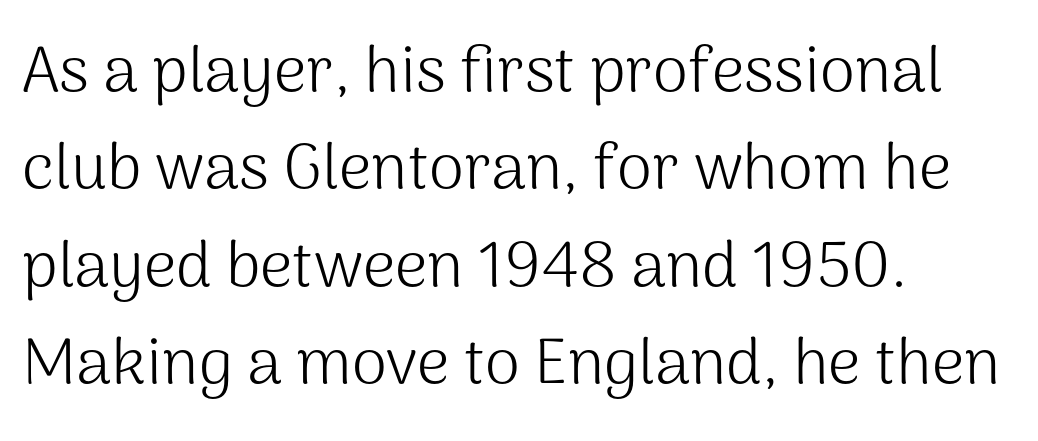
The horizontal fit of the characters is conventional and even. Nothing sits at the stroke ends, so this counts as sans-serif. This sample uses an upright cut, with every glyph sitting square on the baseline. Layout note: lines flush left.
